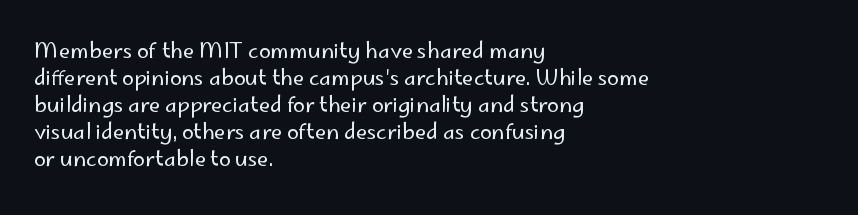
{"italic": "no", "bold": "no", "underline": "no", "align": "left", "line_spacing": "normal", "line_spacing_ratio": 1.29, "letter_spacing": "normal", "letter_spacing_em": 0.0, "glyph_px": 21}
